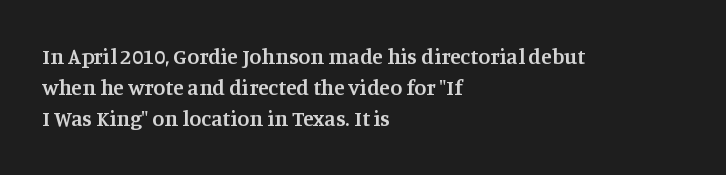
Q: Is the text bold? A: Semi-bold.
Q: Is the text italic (slanted)? A: No, it is upright.
Q: Is the text underlined? A: No.
Q: How is the paragraph aligned? A: Left-aligned.
Q: Is the spacing between letters normal or unusually wide? A: Normal.
Q: Is the spacing between lines tight, normal or loose? A: Normal.
